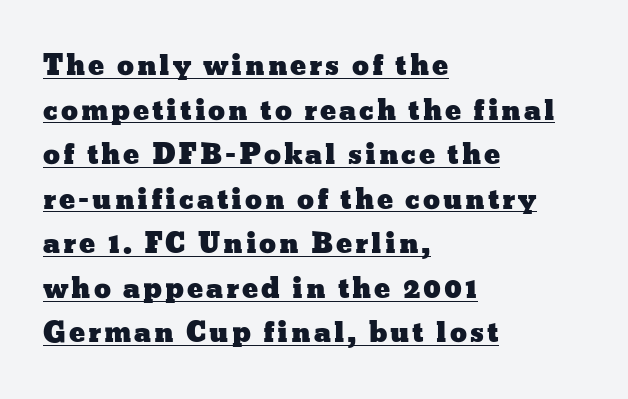
Q: Is the text italic (slanted)? A: No, it is upright.
Q: Is the text underlined? A: Yes.
Q: How is the paragraph aligned? A: Left-aligned.
Q: Is the spacing between lines tight, normal or loose? A: Normal.
